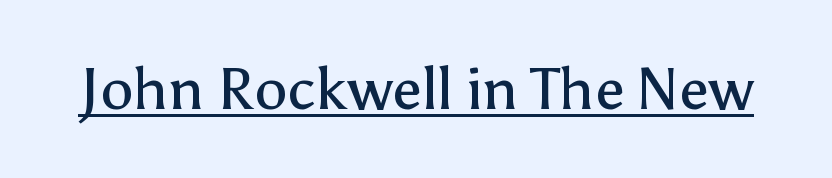
The image shows 59 px regular-weight sans-serif type, upright; set normal letter spacing, underlined; low stroke contrast and a medium x-height.
